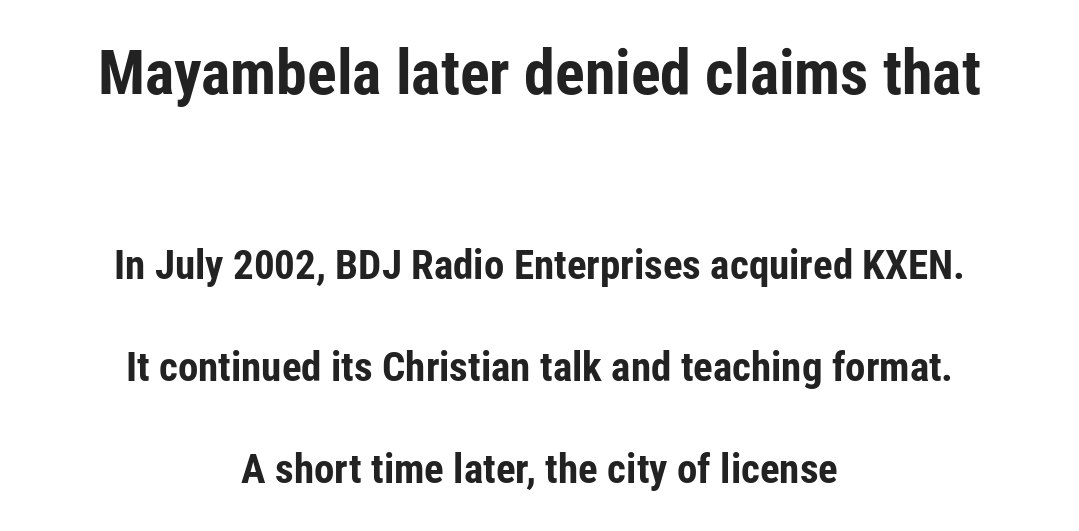
The image shows 62 px bold, condensed sans-serif type, upright; set centered, loose line spacing (2.49x), normal letter spacing, not underlined; the first (top) block is 1.51x larger; low stroke contrast and a medium x-height.
